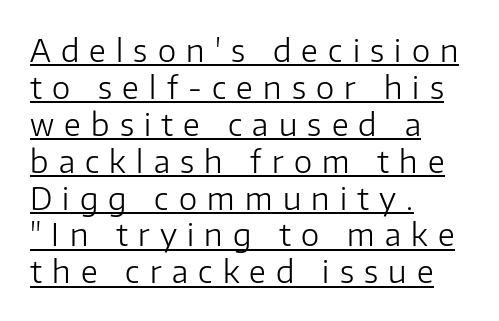
The image shows 31 px light sans-serif type, upright; set left-aligned, line spacing 1.19x, unusually wide letter spacing (+0.33 em), underlined; low stroke contrast and a medium x-height.
